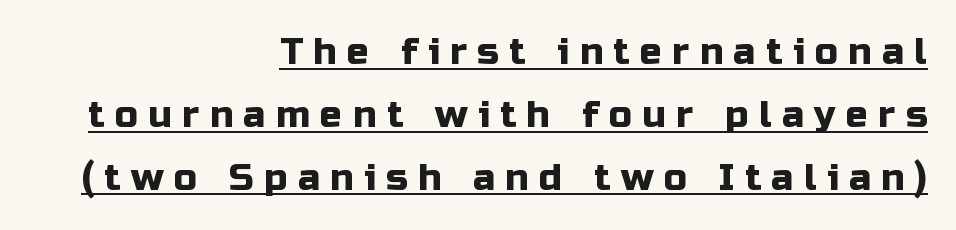
{"serif": "no", "italic": "no", "width": "normal", "stroke_contrast": "low", "x_height": "medium", "monospaced": "no", "underline": "yes", "align": "right", "line_spacing": "normal", "line_spacing_ratio": 1.7, "letter_spacing": "wide", "letter_spacing_em": 0.28, "glyph_px": 37}
